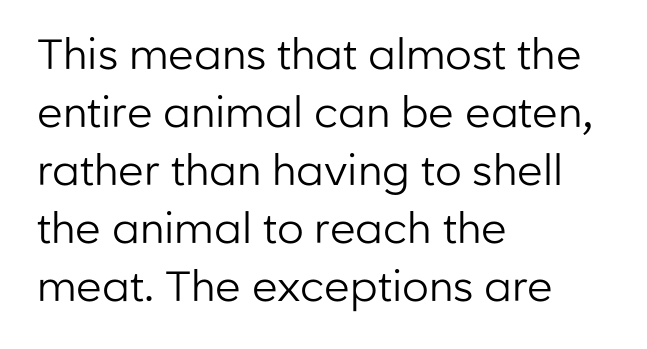
Horizontal alignment here is leftward, the default for most running prose. Each new line begins a customary step beneath the previous one. Notice how the stems are strictly vertical — no italics here. Note the varied advance widths — an 'i' is clearly narrower than an 'm'. This sample uses a sans-serif face.
